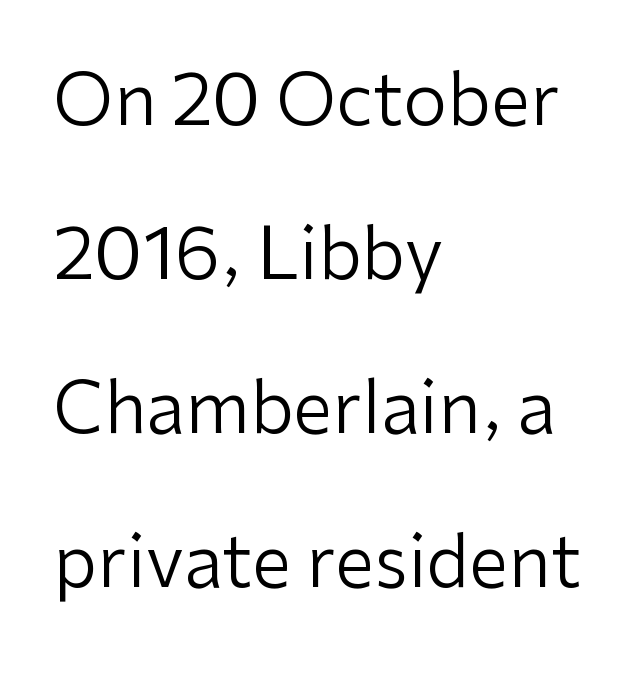
The image shows 71 px regular-weight sans-serif type, upright; set left-aligned, loose line spacing (2.17x), normal letter spacing, not underlined; low stroke contrast and a medium x-height.
